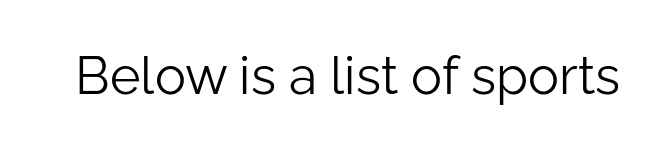
{"serif": "no", "italic": "no", "bold": "no", "weight": "light", "width": "normal", "stroke_contrast": "low", "x_height": "medium", "monospaced": "no", "underline": "no", "letter_spacing": "normal", "letter_spacing_em": 0.0, "glyph_px": 52}
